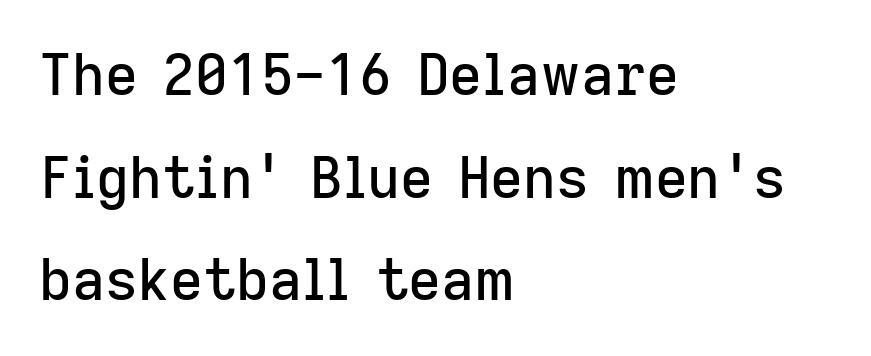
Q: Is the text italic (slanted)? A: No, it is upright.
Q: Is the typeface a serif or a sans-serif typeface? A: Sans-serif.
Q: Is the text underlined? A: No.
Q: How is the paragraph aligned? A: Left-aligned.
Q: Is the spacing between letters normal or unusually wide? A: Normal.
Q: Width (condensed, normal, or wide)? A: Normal.
Q: Stroke contrast? A: Low.
Q: x-height? A: Medium.
Q: Monospaced? A: No.
